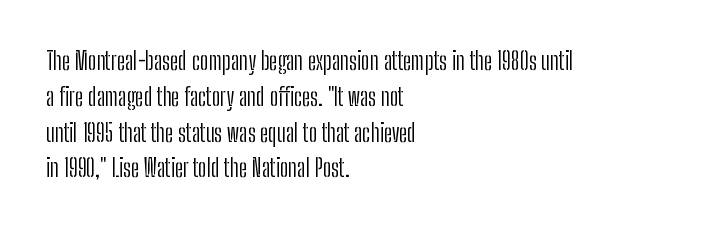
The image shows 24 px text type, upright; set left-aligned, normal line spacing (1.49x), normal letter spacing, not underlined.
